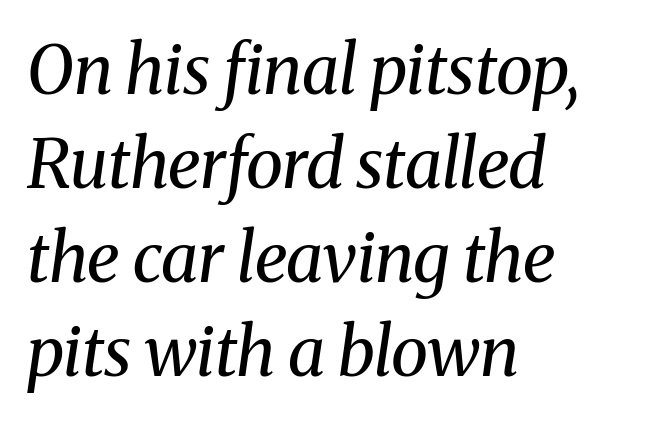
Underline: absent. The type is set solid horizontally, with unmodified tracking. Horizontal bands of white between lines are of average thickness. The specimen reads as italic at a glance.
